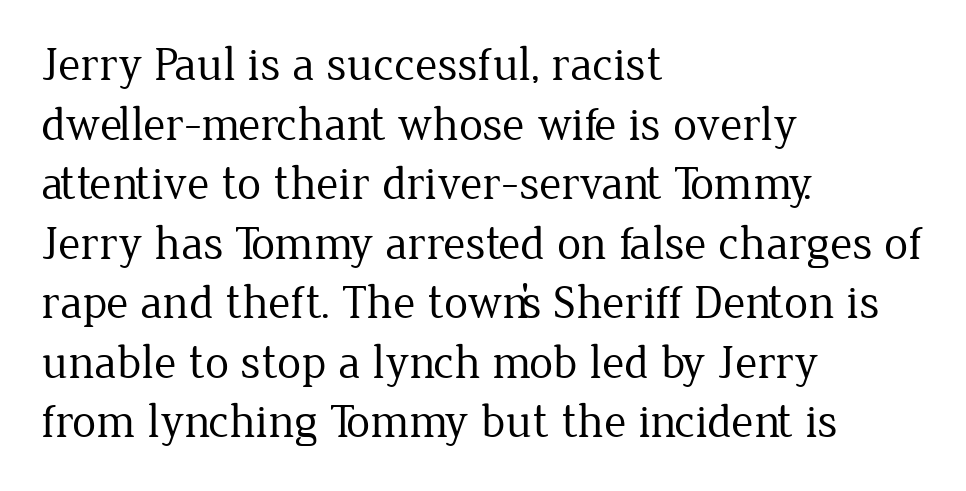
Q: Is the text bold? A: No.
Q: Is the text italic (slanted)? A: No, it is upright.
Q: Is the typeface a serif or a sans-serif typeface? A: Serif.
Q: Is the text underlined? A: No.
Q: How is the paragraph aligned? A: Left-aligned.
Q: Is the spacing between letters normal or unusually wide? A: Normal.
Q: Width (condensed, normal, or wide)? A: Normal.
Q: Stroke contrast? A: Low.
Q: x-height? A: Medium.
Q: Monospaced? A: No.
